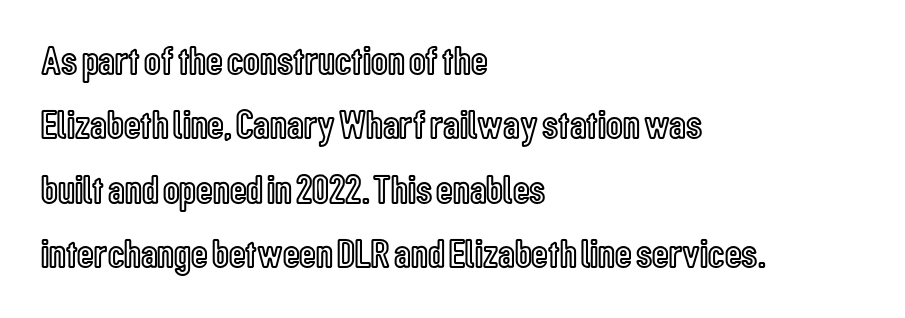
{"italic": "no", "width": "condensed", "x_height": "medium", "monospaced": "no", "underline": "no", "align": "left", "line_spacing": "normal", "line_spacing_ratio": 1.57, "letter_spacing": "normal", "letter_spacing_em": 0.0, "glyph_px": 41}
